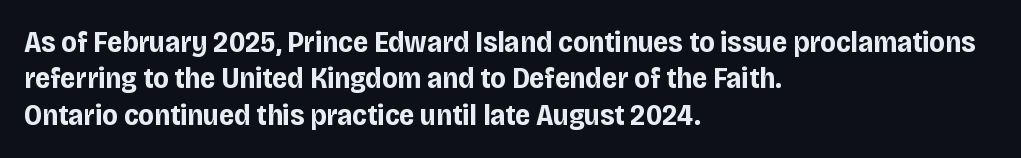
In terms of letterspacing, this is plain default setting. Note the varied advance widths — an 'i' is clearly narrower than an 'm'. In terms of posture, this sample is upright. Letters rest on an invisible, unmarked baseline. The glyphs have the mass of a bold cut. Caption: multi-line text, flush left, ragged right.
